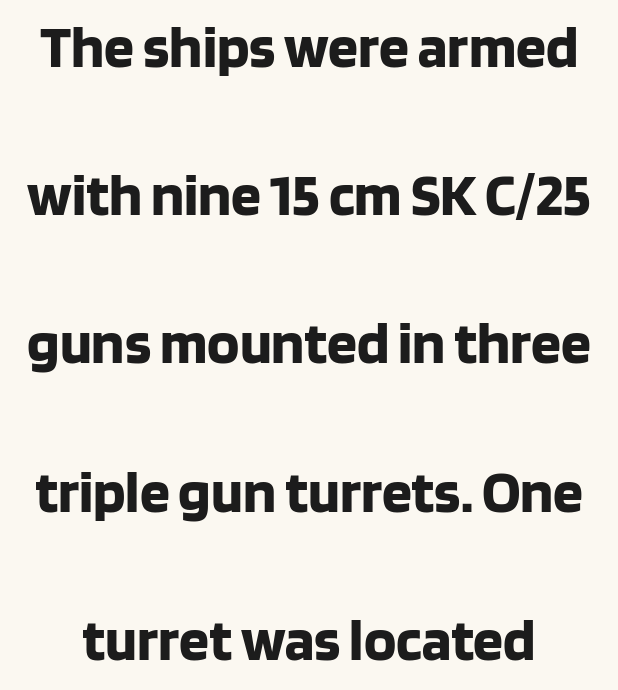
Words float on clear page, feet unadorned. A sans-serif font was chosen for this passage. The vertical gap from one line to the next is large. Bold? Absolutely — the strokes are thick and heavy.
